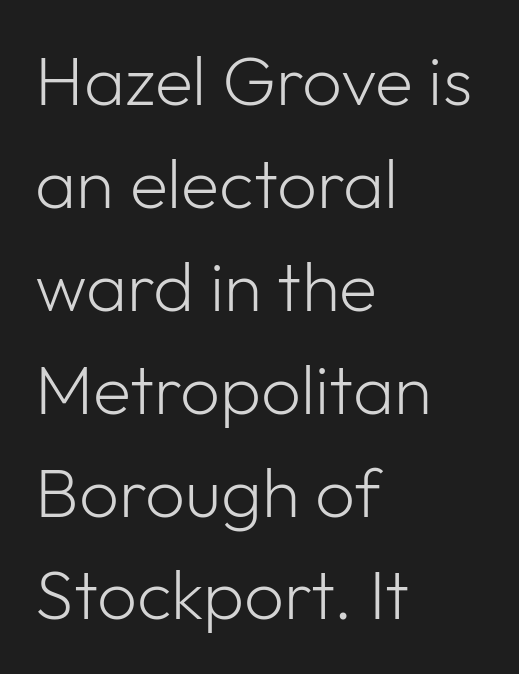
The image shows 70 px light sans-serif type, upright; set left-aligned, normal line spacing (1.47x), normal letter spacing, not underlined; low stroke contrast and a medium x-height.
